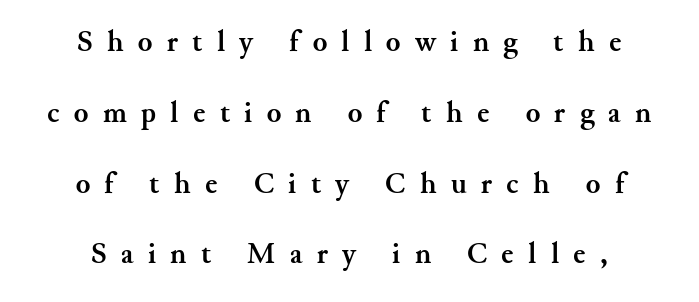
The image shows 30 px semibold serif type, upright; set centered, loose line spacing (2.36x), unusually wide letter spacing (+0.48 em), not underlined; medium stroke contrast and a small x-height.
